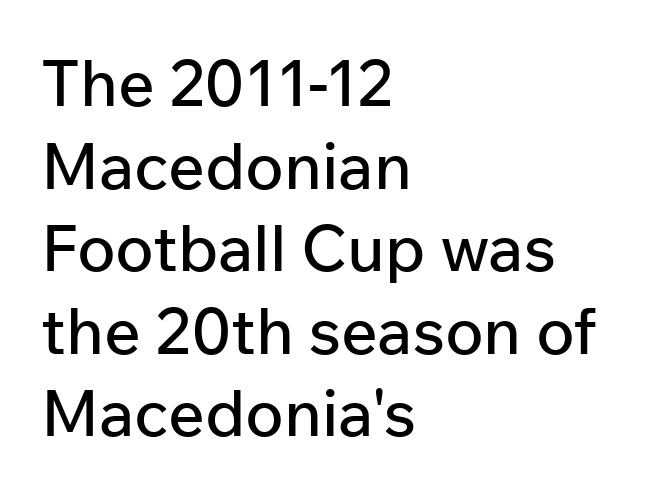
No feet cap the strokes, marking this as sans-serif type. In terms of letterspacing, this is plain default setting. Honestly, the row spacing looks completely unremarkable. Character widths vary here, with narrow letters taking less room than wide ones. Any mark beneath the type? The region is blank. All the whitespace from short lines collects on the right.
